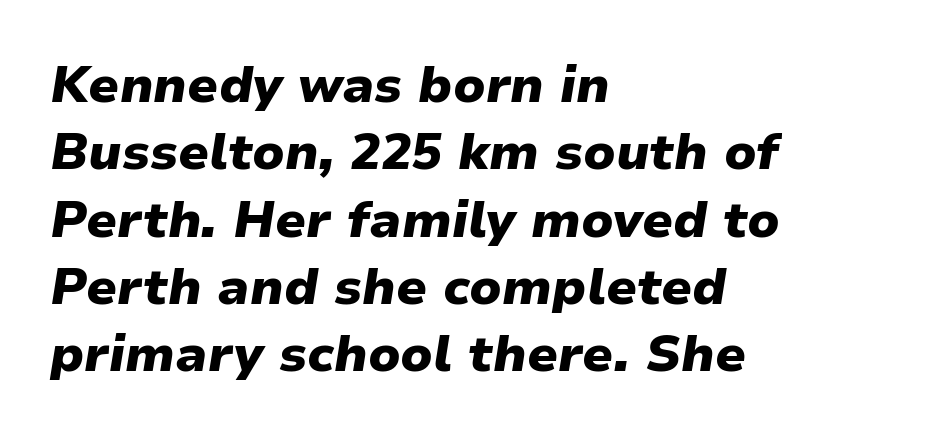
The image shows 51 px heavy type, italic (leaning right); set left-aligned, normal line spacing (1.32x), normal letter spacing, not underlined; low stroke contrast and a medium x-height.
